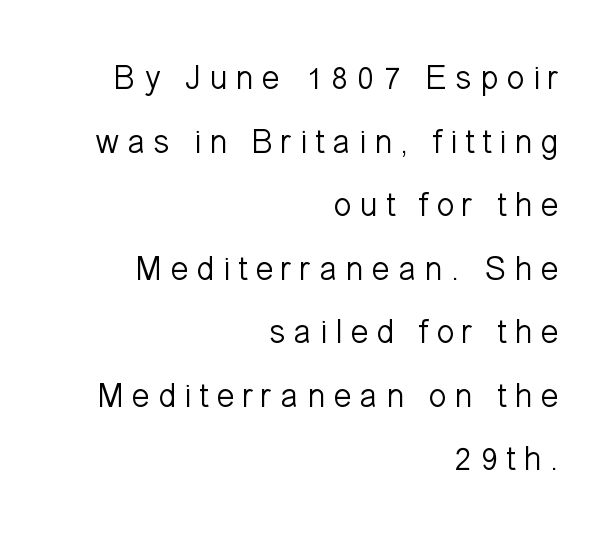
Q: Is the text bold? A: No.
Q: Is the text italic (slanted)? A: No, it is upright.
Q: Is the typeface a serif or a sans-serif typeface? A: Sans-serif.
Q: Is the text underlined? A: No.
Q: How is the paragraph aligned? A: Right-aligned.
Q: Is the spacing between letters normal or unusually wide? A: Unusually wide.
Q: Width (condensed, normal, or wide)? A: Normal.
Q: Stroke contrast? A: Low.
Q: x-height? A: Medium.
Q: Monospaced? A: No.
